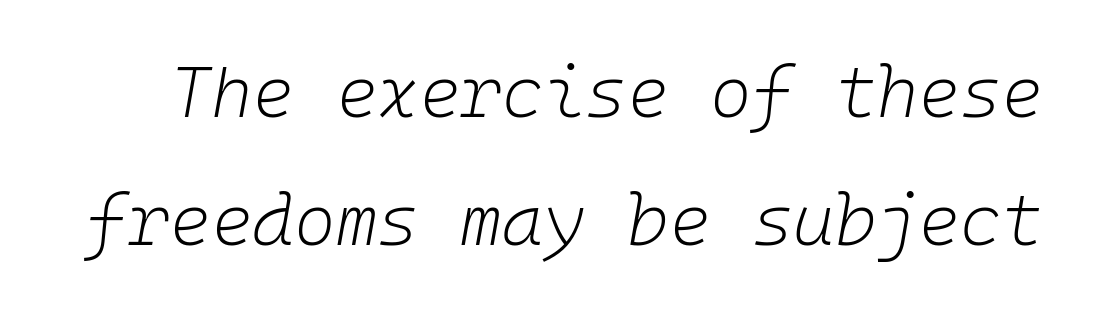
Q: Is the text bold? A: No.
Q: Is the text italic (slanted)? A: Yes, it leans right by about 10 degrees.
Q: Is the text underlined? A: No.
Q: Is the spacing between letters normal or unusually wide? A: Normal.
Q: Width (condensed, normal, or wide)? A: Normal.
Q: Stroke contrast? A: Low.
Q: x-height? A: Medium.
Q: Monospaced? A: Yes.
